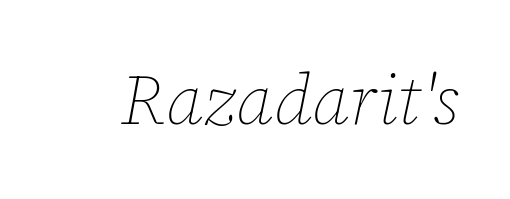
The image shows 70 px thin type, italic (leaning right); set normal letter spacing, not underlined; low stroke contrast and a medium x-height.
